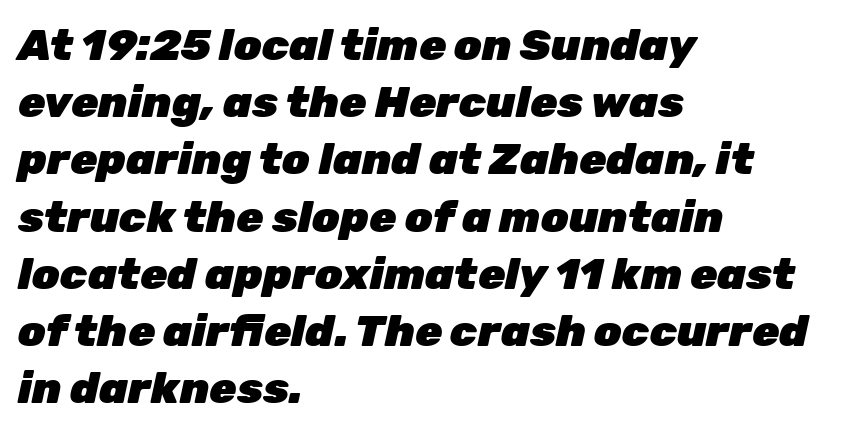
Yep, that's italic — everything's leaning. Look at the stroke-to-counter ratio: heavy, a bold. This sample uses plain, unmodified letter spacing. Varying glyph widths throughout — classic text-font behaviour. A typesetter would call this leading conventional body-copy spacing. Check the space under the baseline: it is left empty.
